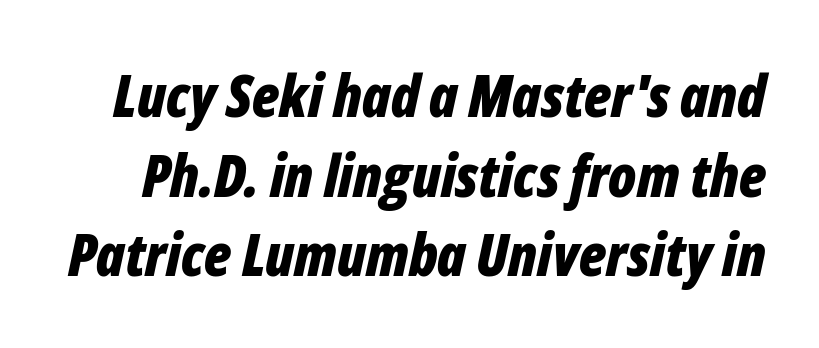
Q: Is the text bold? A: Yes.
Q: Is the text italic (slanted)? A: Yes, it leans right by about 12 degrees.
Q: Is the text underlined? A: No.
Q: Is the spacing between letters normal or unusually wide? A: Normal.
Q: Is the spacing between lines tight, normal or loose? A: Normal.
Q: Width (condensed, normal, or wide)? A: Condensed.
Q: Stroke contrast? A: Low.
Q: x-height? A: Medium.
Q: Monospaced? A: No.
